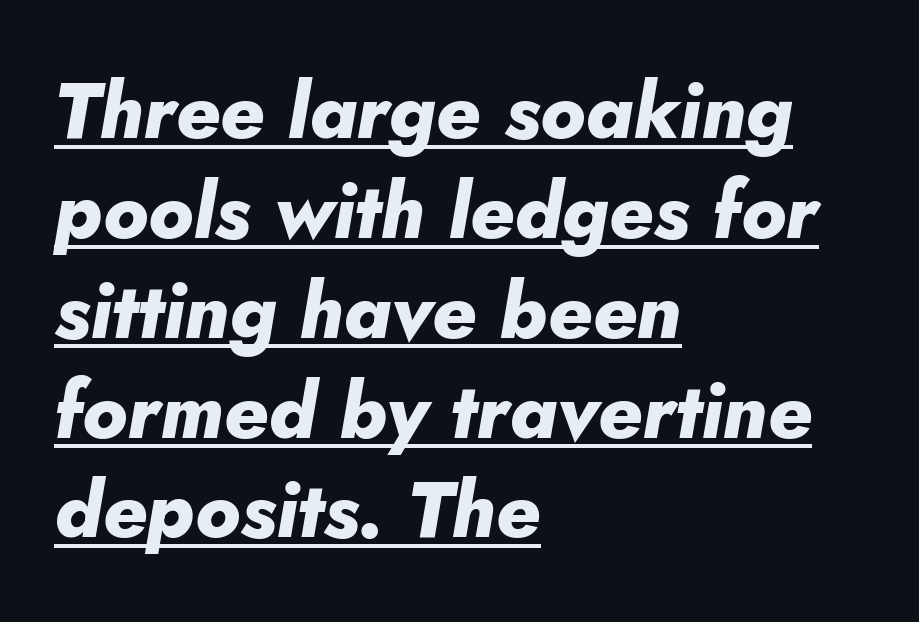
Q: Is the text bold? A: Yes.
Q: Is the text italic (slanted)? A: Yes, it leans right by about 5 degrees.
Q: Is the text underlined? A: Yes.
Q: How is the paragraph aligned? A: Left-aligned.
Q: Is the spacing between letters normal or unusually wide? A: Normal.
Q: Is the spacing between lines tight, normal or loose? A: Normal.
Q: Width (condensed, normal, or wide)? A: Normal.
Q: Stroke contrast? A: Low.
Q: x-height? A: Small.
Q: Monospaced? A: No.
